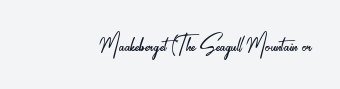
Q: Is the text bold? A: No.
Q: Is the text italic (slanted)? A: Yes.
Q: Is the typeface a serif or a sans-serif typeface? A: Sans-serif.
Q: Is the text underlined? A: No.
Q: How is the paragraph aligned? A: Right-aligned.
Q: Is the spacing between letters normal or unusually wide? A: Normal.
Q: Width (condensed, normal, or wide)? A: Condensed.
Q: Stroke contrast? A: Low.
Q: x-height? A: Small.
Q: Monospaced? A: No.
